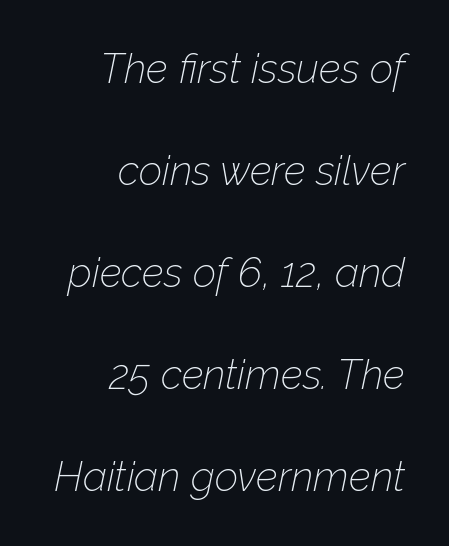
{"italic": "yes", "lean": "right", "slant_degrees": 12, "bold": "no", "weight": "thin", "width": "normal", "stroke_contrast": "low", "x_height": "medium", "monospaced": "no", "underline": "no", "align": "right", "line_spacing": "loose", "line_spacing_ratio": 2.49, "letter_spacing": "normal", "letter_spacing_em": 0.0, "glyph_px": 41}
